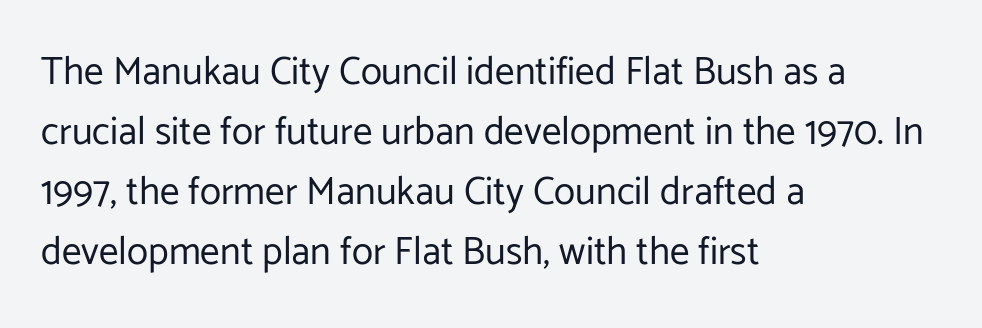
The image shows 39 px regular-weight sans-serif type, upright; set left-aligned, normal line spacing (1.54x), normal letter spacing, not underlined; low stroke contrast and a medium x-height.
